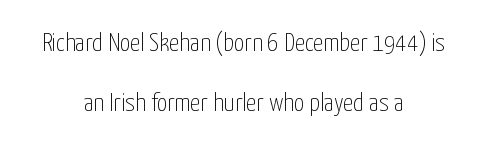
When letters stand straight like this, we call the style roman or upright. Lines of text with bare space underneath. Leading is clearly above the norm, producing a sparse column. Weight: regular or lighter.
